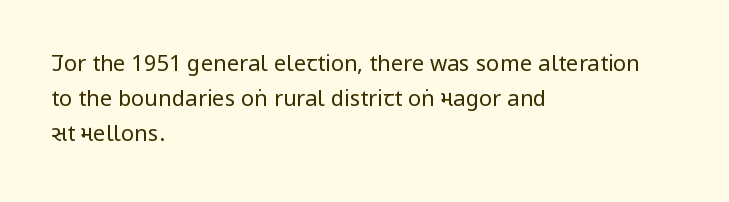
{"italic": "no", "bold": "no", "underline": "no", "align": "left", "line_spacing": "normal", "line_spacing_ratio": 1.6, "letter_spacing": "normal", "letter_spacing_em": 0.0, "glyph_px": 22}
